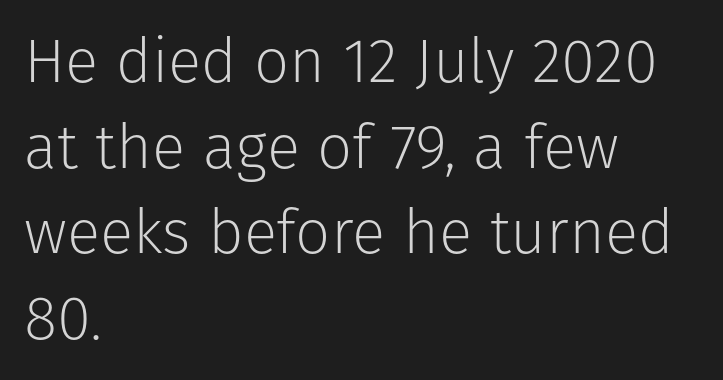
Regular leading. Posture: straight, roman, zero tilt. No extra tracking has been applied to these lines. Classification — sans serif. This sample has the flowing, uneven cadence of proportional lettering. Anything drawn beneath the words? Only blank space.
